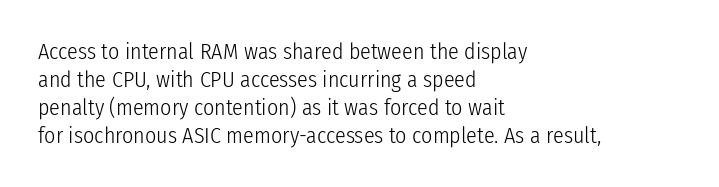
Q: Is the text bold? A: No.
Q: Is the text italic (slanted)? A: No, it is upright.
Q: Is the text underlined? A: No.
Q: How is the paragraph aligned? A: Left-aligned.
Q: Is the spacing between letters normal or unusually wide? A: Normal.
Q: Is the spacing between lines tight, normal or loose? A: Normal.
